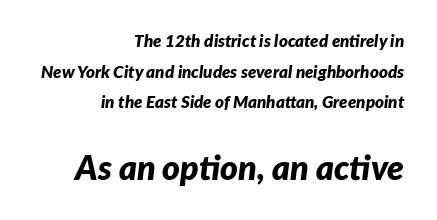
Compare the two chunks: the lower has the greater cap height. When letters slant like this, we call the style italic. Compared with typical body copy, the letter spacing here is the same. Notice how the passage keeps a crisp vertical edge on the right only. The sample has been set heavy, in full bold.
